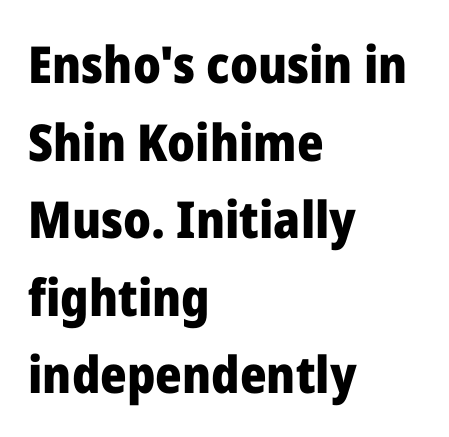
Q: Is the text bold? A: Yes.
Q: Is the text italic (slanted)? A: No, it is upright.
Q: Is the typeface a serif or a sans-serif typeface? A: Sans-serif.
Q: Is the text underlined? A: No.
Q: How is the paragraph aligned? A: Left-aligned.
Q: Is the spacing between letters normal or unusually wide? A: Normal.
Q: Is the spacing between lines tight, normal or loose? A: Normal.
Q: Width (condensed, normal, or wide)? A: Normal.
Q: Stroke contrast? A: Low.
Q: x-height? A: Medium.
Q: Monospaced? A: No.
